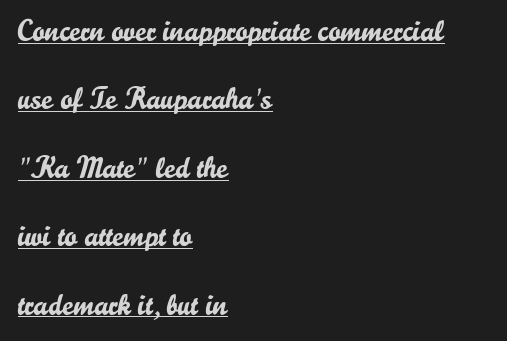
Leading is clearly above the norm, producing a sparse column. Compared with typical body copy, the letter spacing here is the same. Somebody hit Ctrl+U on this one — the words are underlined. The passage shown is typeset with a sans-serif family. Does the copy run flush right? No — it runs flush left.
